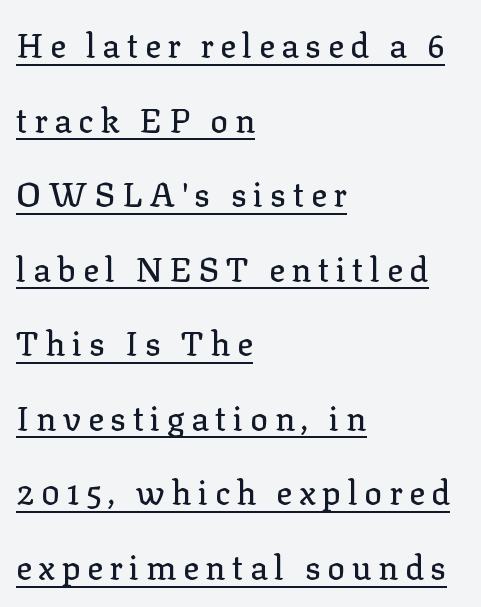
Q: Is the text italic (slanted)? A: No, it is upright.
Q: Is the typeface a serif or a sans-serif typeface? A: Serif.
Q: Is the text underlined? A: Yes.
Q: How is the paragraph aligned? A: Left-aligned.
Q: Is the spacing between letters normal or unusually wide? A: Unusually wide.
Q: Is the spacing between lines tight, normal or loose? A: Loose.
Q: Width (condensed, normal, or wide)? A: Normal.
Q: Stroke contrast? A: Low.
Q: x-height? A: Medium.
Q: Monospaced? A: No.
